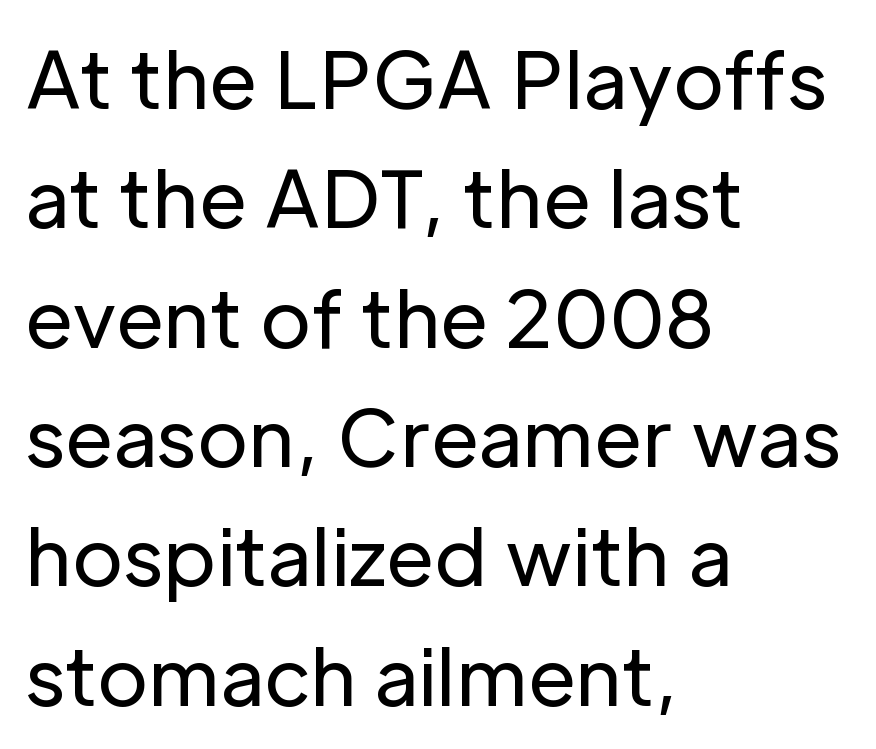
Type style note: lacks serifs. No extra tracking has been applied to these lines. Rows of type keep a routine distance in the vertical direction. Left-aligned paragraph, ragged on the right.
